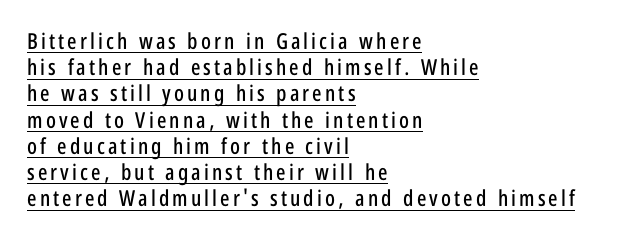
Q: Is the text italic (slanted)? A: No, it is upright.
Q: Is the text underlined? A: Yes.
Q: How is the paragraph aligned? A: Left-aligned.
